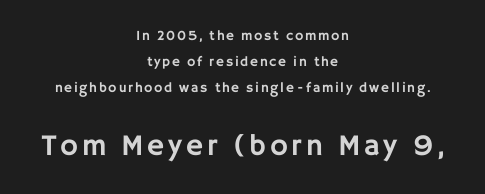
Typesetter's note — lower block bumped up in size, upper block left smaller. Spacing verdict: proportional, widths tailored to each character. Type style note: lacks serifs. This sample uses an upright cut, with every glyph sitting square on the baseline.
